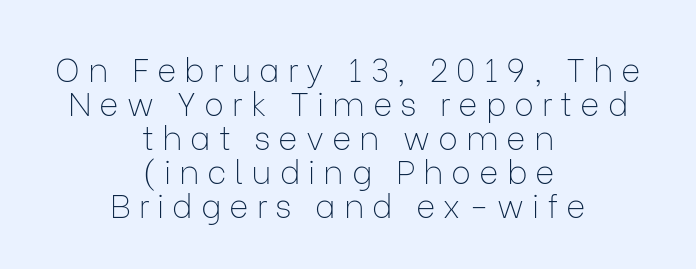
Q: Is the text bold? A: No.
Q: Is the text italic (slanted)? A: No, it is upright.
Q: Is the typeface a serif or a sans-serif typeface? A: Sans-serif.
Q: Is the text underlined? A: No.
Q: How is the paragraph aligned? A: Centered.
Q: Is the spacing between letters normal or unusually wide? A: Unusually wide.
Q: Is the spacing between lines tight, normal or loose? A: Tight.
Q: Width (condensed, normal, or wide)? A: Normal.
Q: Stroke contrast? A: Low.
Q: x-height? A: Medium.
Q: Monospaced? A: No.
